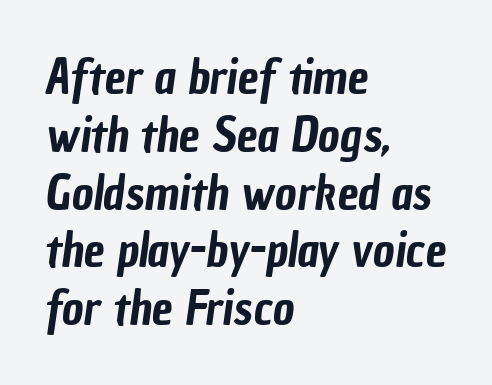
If you drew a ruler down the left edge, every line would touch it. Plain, unruled lines of type. Short note: letters normally spaced. Stroke terminals: plain, sans-serif.
